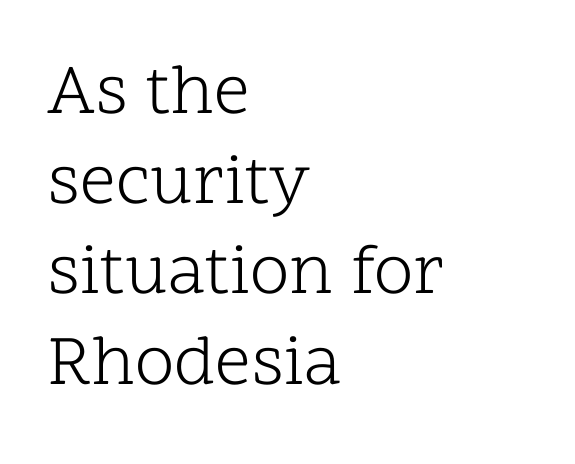
The image shows 71 px light serif type, upright; set left-aligned, normal line spacing (1.27x), normal letter spacing, not underlined; low stroke contrast and a medium x-height.
